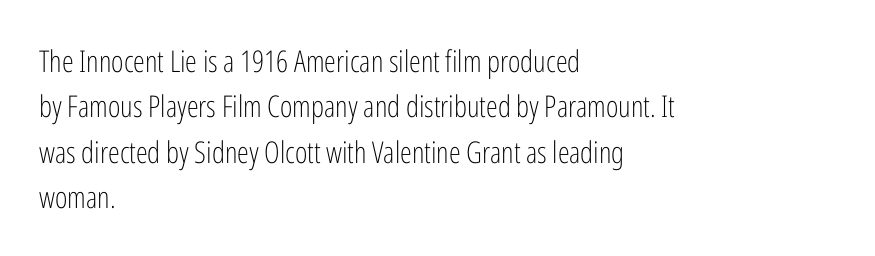
Q: Is the text bold? A: No.
Q: Is the text italic (slanted)? A: No, it is upright.
Q: Is the typeface a serif or a sans-serif typeface? A: Sans-serif.
Q: Is the text underlined? A: No.
Q: How is the paragraph aligned? A: Left-aligned.
Q: Is the spacing between letters normal or unusually wide? A: Normal.
Q: Is the spacing between lines tight, normal or loose? A: Normal.
Q: Width (condensed, normal, or wide)? A: Condensed.
Q: Stroke contrast? A: Low.
Q: x-height? A: Medium.
Q: Monospaced? A: No.
